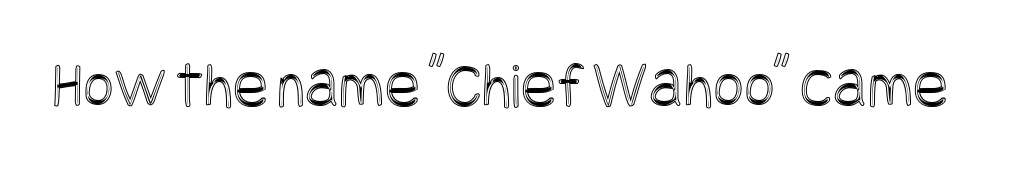
Each row of text sits above clean, open space. The face used here is rendered with its standard letterfit. Is there any slant? The stems are plumb.
